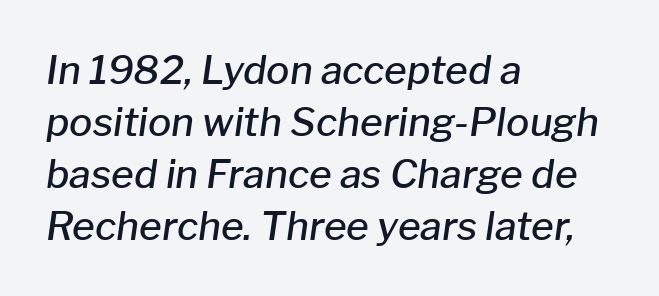
The image shows 39 px semibold type, italic (leaning right); set left-aligned, normal line spacing (1.33x), normal letter spacing, not underlined; low stroke contrast and a medium x-height.
